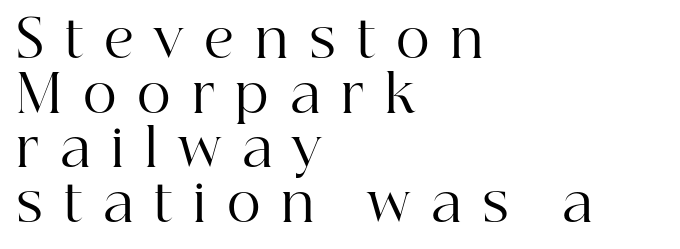
Q: Is the text bold? A: No.
Q: Is the text italic (slanted)? A: No, it is upright.
Q: Is the typeface a serif or a sans-serif typeface? A: Serif.
Q: Is the text underlined? A: No.
Q: How is the paragraph aligned? A: Left-aligned.
Q: Is the spacing between letters normal or unusually wide? A: Unusually wide.
Q: Is the spacing between lines tight, normal or loose? A: Tight.
Q: Width (condensed, normal, or wide)? A: Normal.
Q: Stroke contrast? A: High.
Q: x-height? A: Medium.
Q: Monospaced? A: No.
